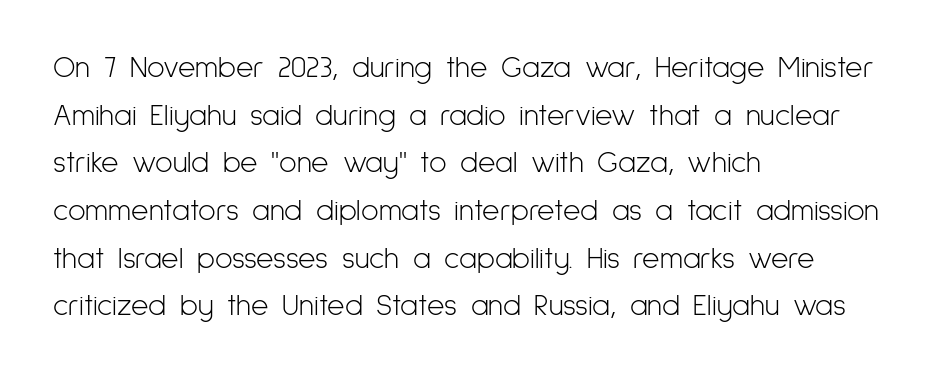
{"serif": "no", "italic": "no", "bold": "no", "weight": "light", "width": "condensed", "stroke_contrast": "low", "x_height": "medium", "monospaced": "no", "underline": "no", "align": "left", "line_spacing": "normal", "line_spacing_ratio": 1.59, "letter_spacing": "normal", "letter_spacing_em": 0.0, "glyph_px": 30}
